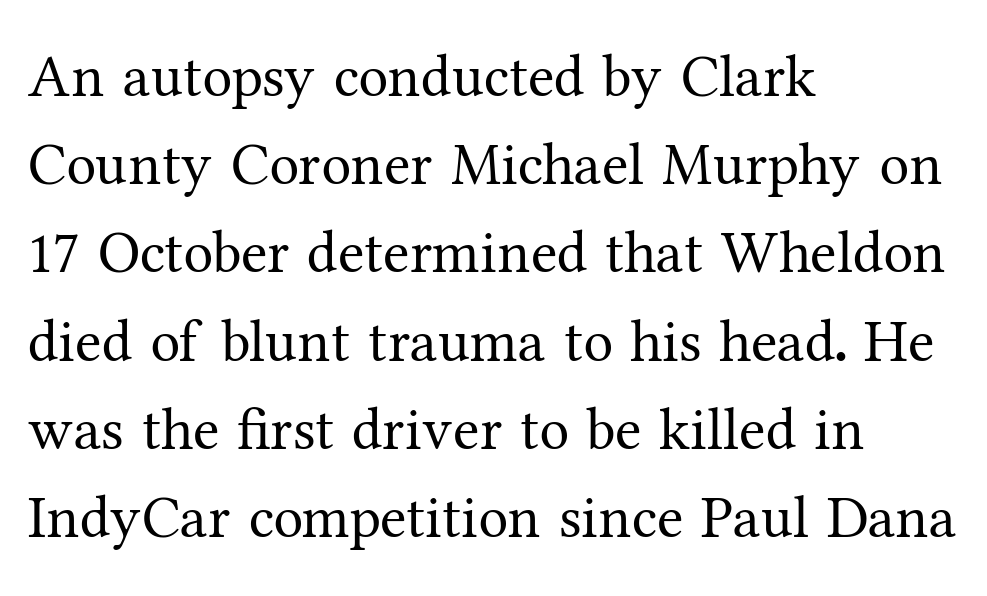
{"serif": "yes", "italic": "no", "bold": "no", "weight": "regular", "width": "normal", "stroke_contrast": "medium", "x_height": "medium", "monospaced": "no", "underline": "no", "align": "left", "line_spacing": "normal", "line_spacing_ratio": 1.47, "letter_spacing": "normal", "letter_spacing_em": 0.0, "glyph_px": 60}
